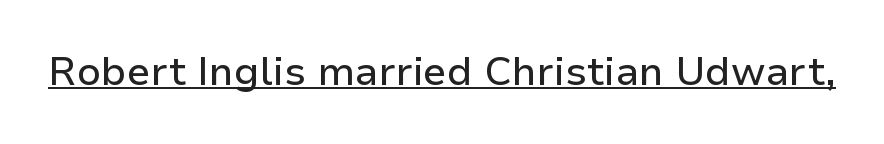
The glyphs are accompanied by a horizontal stroke just below them. When letters stand straight like this, we call the style roman or upright. A typesetter would call this proportional, since set widths differ per character. A typesetter would call this zero additional tracking.
